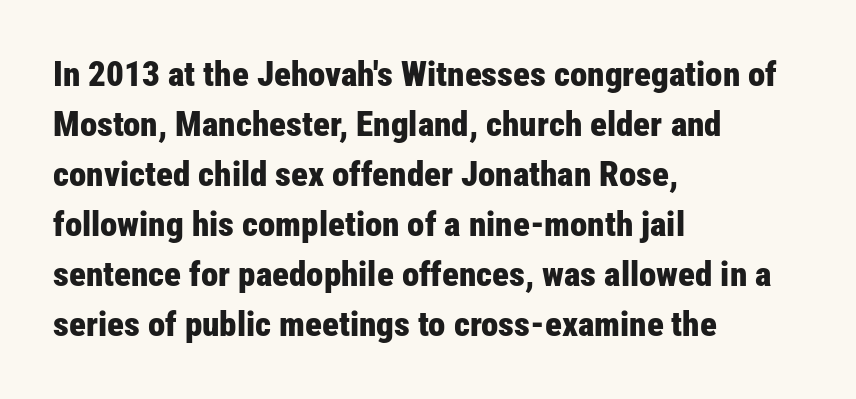
The image shows 35 px bold, condensed sans-serif type, upright; set left-aligned, normal line spacing (1.43x), normal letter spacing, not underlined; low stroke contrast and a medium x-height.
